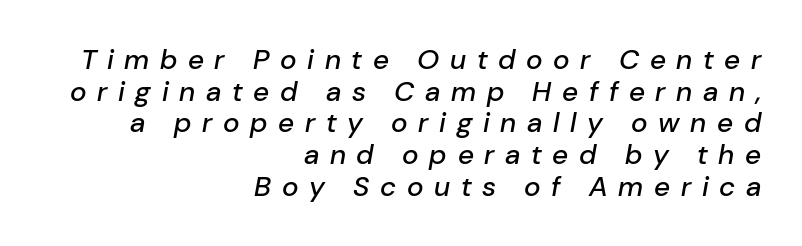
The image shows 28 px text type, italic (leaning right); set right-aligned, tight line spacing (1.13x), unusually wide letter spacing (+0.38 em), not underlined; low stroke contrast and a medium x-height.
